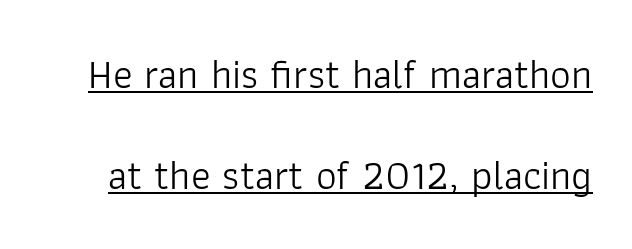
The glyphs in this specimen are sans serif. If you drew a line through each stem, it would be perfectly vertical. What decoration does the sample have? An underline. Proportional: the letters do not fall into vertical columns. These glyphs show unthickened strokes, regular width or finer. The horizontal fit of the characters is conventional and even.
